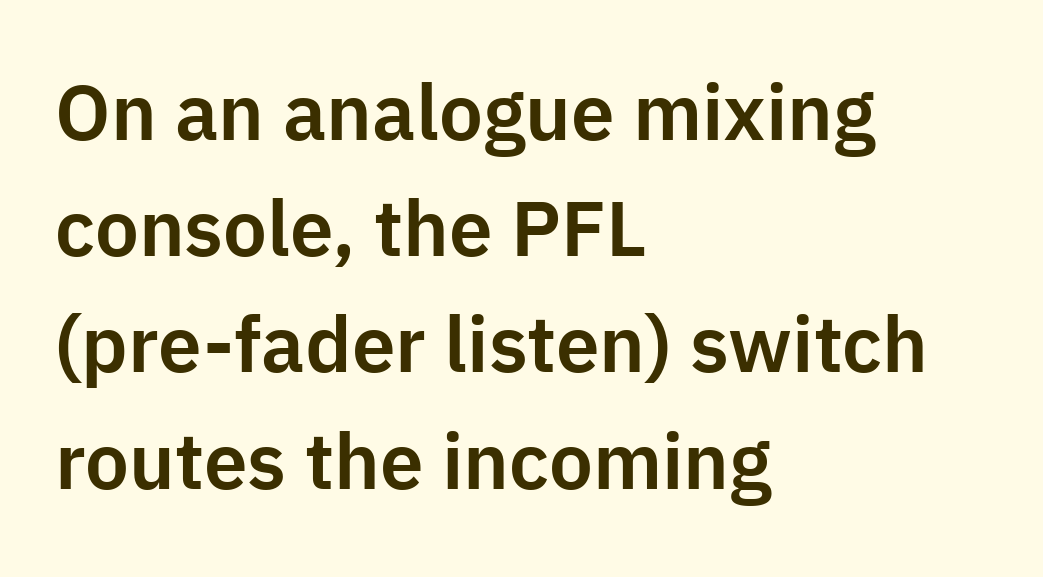
The image shows 78 px sans-serif type, upright; set left-aligned, normal line spacing (1.49x), normal letter spacing, not underlined; low stroke contrast and a medium x-height.
